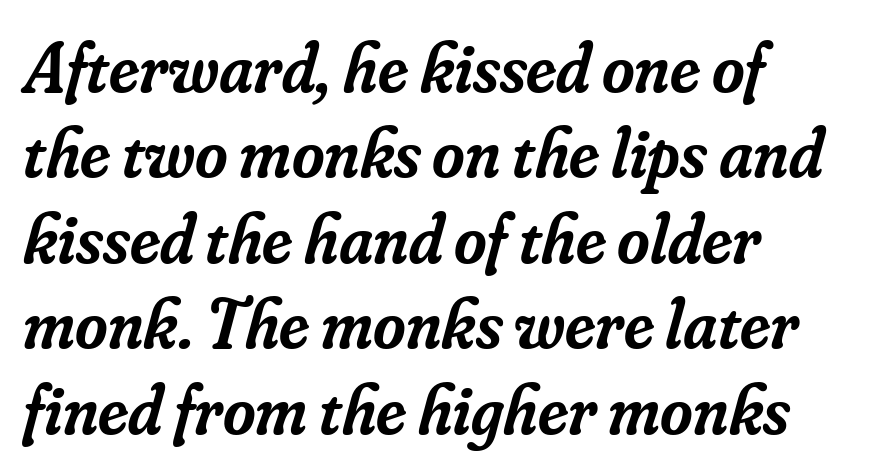
Q: Is the text bold? A: Semi-bold.
Q: Is the text italic (slanted)? A: Yes, it leans right by about 16 degrees.
Q: Is the typeface a serif or a sans-serif typeface? A: Serif.
Q: Is the text underlined? A: No.
Q: How is the paragraph aligned? A: Left-aligned.
Q: Is the spacing between letters normal or unusually wide? A: Normal.
Q: Width (condensed, normal, or wide)? A: Normal.
Q: Stroke contrast? A: Low.
Q: x-height? A: Small.
Q: Monospaced? A: No.
